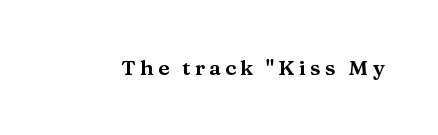
{"italic": "no", "underline": "no", "letter_spacing": "wide", "letter_spacing_em": 0.2, "glyph_px": 21}
